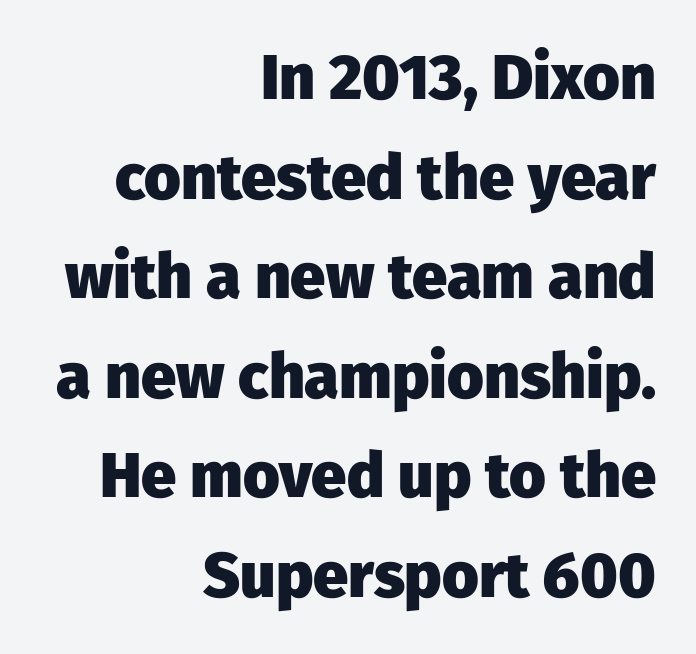
One-word summary of the alignment: right. Tracking value appears to be zero — textbook default spacing. This rendering features lettering with no underline. It's the straight-up-and-down kind of type. The vertical gap from one line to the next is medium. Typographically, this falls in the sans-serif category.
